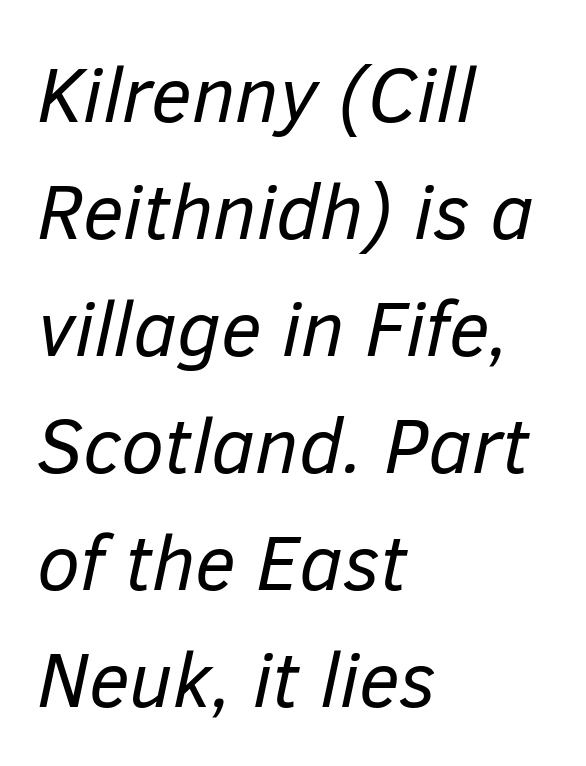
Stem width sits at or under what a default text font uses. Rows of type keep a routine distance in the vertical direction. The paragraph shown leans on its left margin. A typesetter would call this proportional, since set widths differ per character. Nobody drew a line under any word here. The axis of the letterforms is tilted away from vertical.
